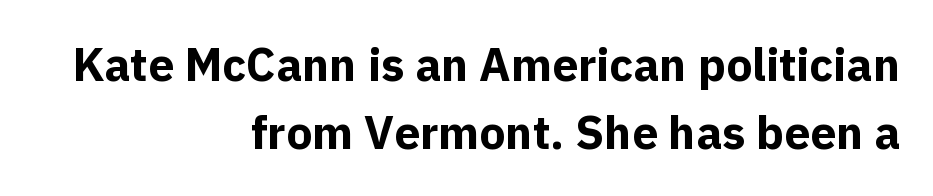
Q: Is the text bold? A: Yes.
Q: Is the text italic (slanted)? A: No, it is upright.
Q: Is the typeface a serif or a sans-serif typeface? A: Sans-serif.
Q: Is the text underlined? A: No.
Q: How is the paragraph aligned? A: Right-aligned.
Q: Is the spacing between letters normal or unusually wide? A: Normal.
Q: Is the spacing between lines tight, normal or loose? A: Normal.
Q: Width (condensed, normal, or wide)? A: Normal.
Q: x-height? A: Medium.
Q: Monospaced? A: No.
